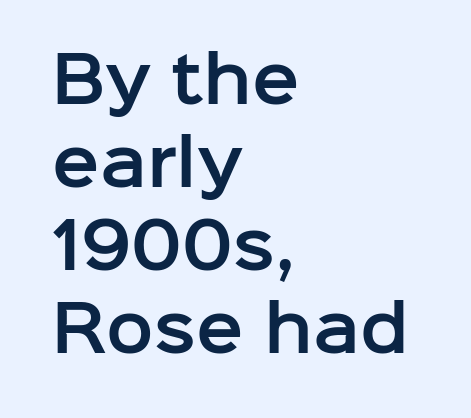
The image shows 63 px sans-serif type, upright; set left-aligned, normal line spacing (1.32x), normal letter spacing, not underlined; low stroke contrast and a medium x-height.
